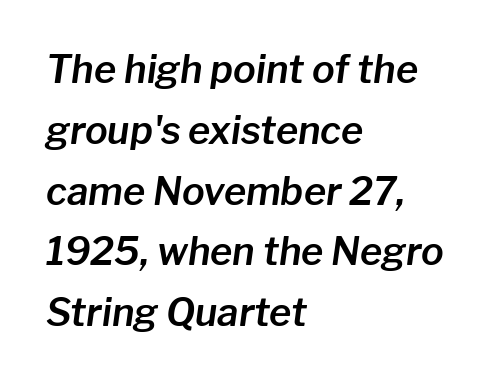
There is no visible air inserted between adjacent glyphs. Characters are canted at an angle relative to the baseline's perpendicular. The glyphs are unaccompanied by any horizontal stroke below them. These lines are rendered in a variable-pitch font.
